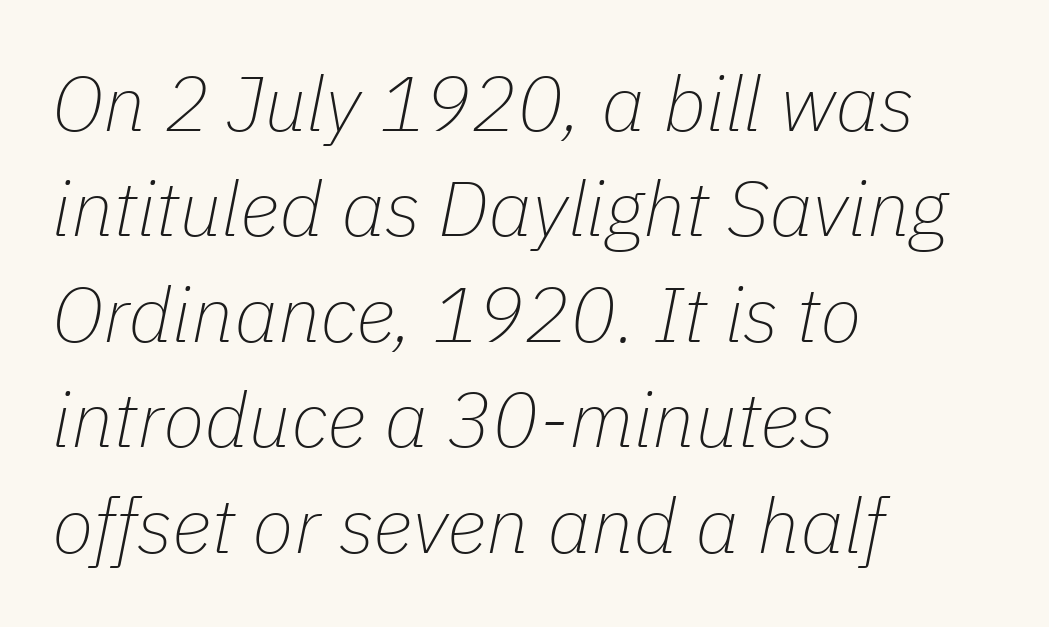
The image shows 77 px thin type, italic (leaning right); set left-aligned, normal line spacing (1.37x), normal letter spacing, not underlined; low stroke contrast and a medium x-height.
